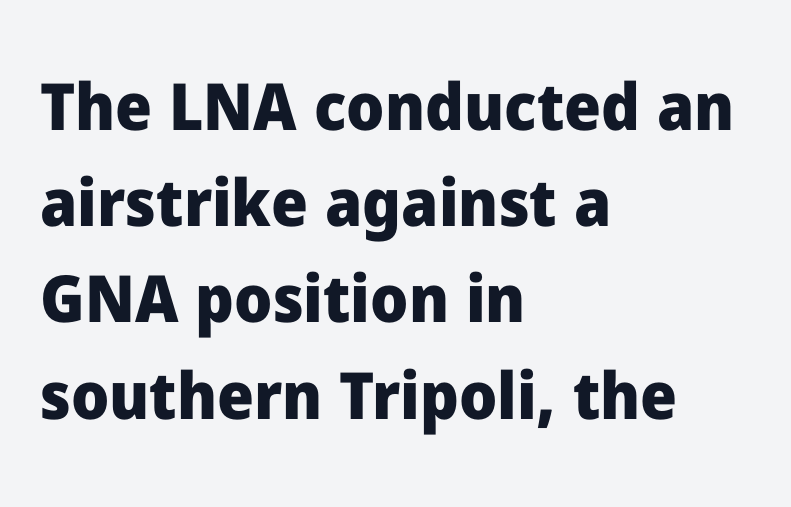
{"serif": "no", "italic": "no", "bold": "yes", "weight": "heavy", "width": "normal", "stroke_contrast": "low", "x_height": "medium", "monospaced": "no", "underline": "no", "align": "left", "line_spacing": "normal", "line_spacing_ratio": 1.48, "letter_spacing": "normal", "letter_spacing_em": 0.0, "glyph_px": 65}
